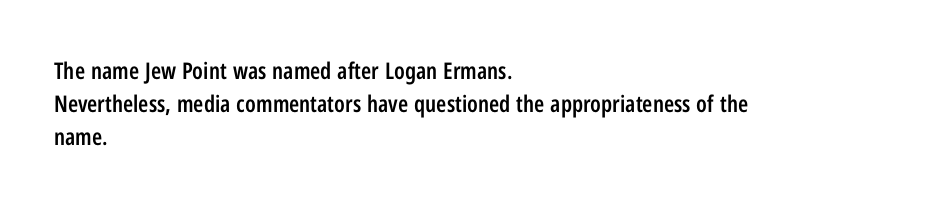
{"italic": "no", "bold": "semi", "underline": "no", "align": "left", "line_spacing": "normal", "line_spacing_ratio": 1.44, "letter_spacing": "normal", "letter_spacing_em": 0.0, "glyph_px": 23}
